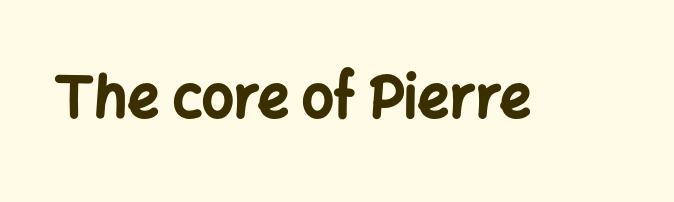
These lines carry a lot of weight — the face is fully bold. Plain, unruled lines of type. Spacing between characters is what you'd get straight out of the box. Style check: upright. These lines are rendered in a variable-pitch font. The typeface chosen for these lines omits serifs.
